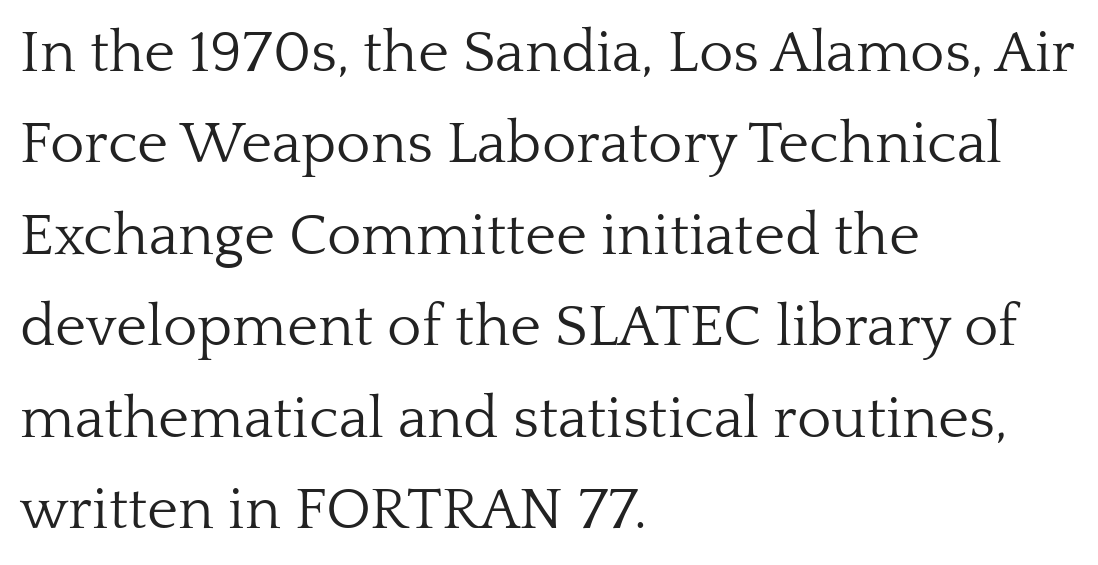
The image shows 59 px light serif type, upright; set left-aligned, normal line spacing (1.55x), normal letter spacing, not underlined; low stroke contrast and a medium x-height.
